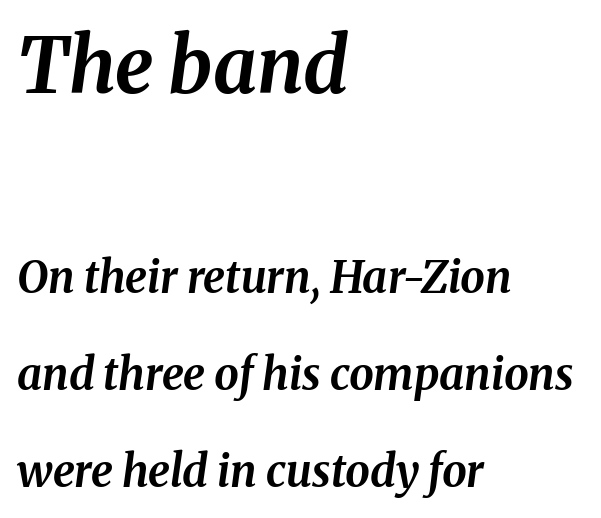
Q: Is the text bold? A: Yes.
Q: Is the text italic (slanted)? A: Yes, it leans right by about 8 degrees.
Q: Is the text underlined? A: No.
Q: How is the paragraph aligned? A: Left-aligned.
Q: Is the spacing between letters normal or unusually wide? A: Normal.
Q: Is the spacing between lines tight, normal or loose? A: Loose.
Q: Which block of text is set in a larger size, the first (top) or the second (bottom)? A: The first (top) one.
Q: Width (condensed, normal, or wide)? A: Normal.
Q: Stroke contrast? A: Medium.
Q: x-height? A: Medium.
Q: Monospaced? A: No.
